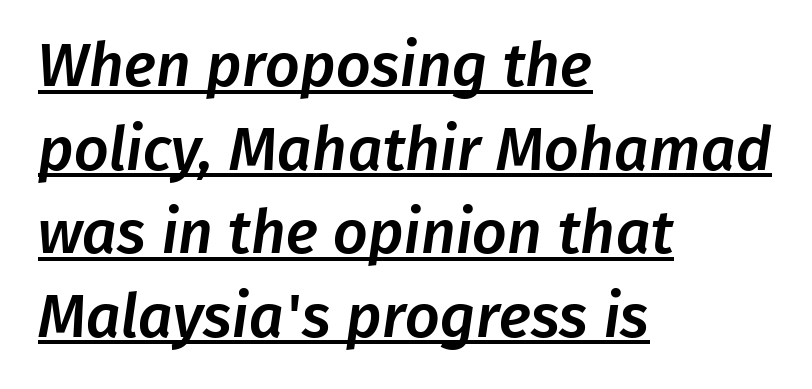
Somebody hit Ctrl+U on this one — the words are underlined. Notice how descenders clear the ascenders below comfortably — that's standard leading. Tracking value appears to be zero — textbook default spacing. Looks like regular typesetting: each glyph gets only the width it needs.
